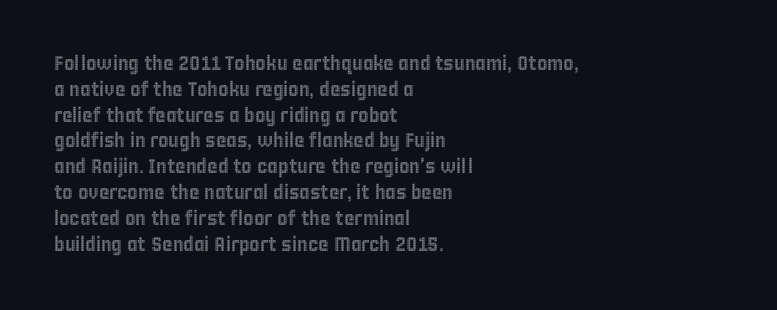
The image shows 20 px text type, upright; set left-aligned, normal line spacing (1.29x), normal letter spacing, not underlined.
